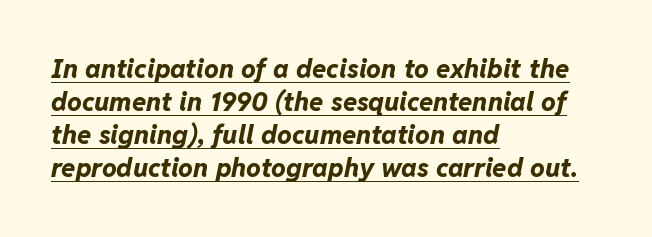
{"italic": "yes", "lean": "right", "slant_degrees": 11, "bold": "yes", "underline": "yes", "align": "left", "line_spacing": "normal", "line_spacing_ratio": 1.27, "letter_spacing": "normal", "letter_spacing_em": 0.0, "glyph_px": 26}
